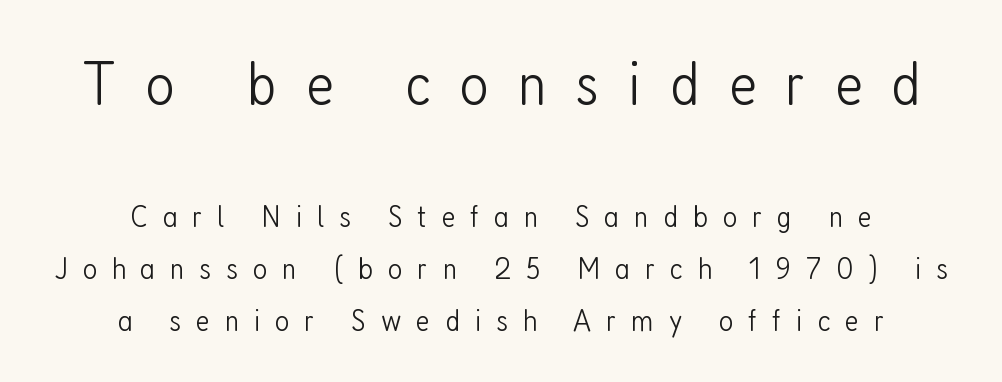
{"serif": "no", "italic": "no", "bold": "no", "weight": "light", "width": "condensed", "stroke_contrast": "low", "x_height": "medium", "monospaced": "no", "underline": "no", "align": "center", "line_spacing": "normal", "line_spacing_ratio": 1.63, "letter_spacing": "wide", "letter_spacing_em": 0.46, "larger_block": "first", "size_ratio": 1.97, "glyph_px": 63}
